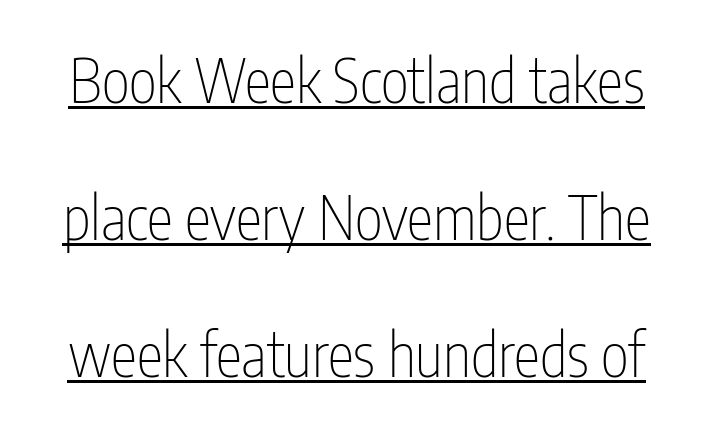
Q: Is the text bold? A: No.
Q: Is the text italic (slanted)? A: No, it is upright.
Q: Is the typeface a serif or a sans-serif typeface? A: Sans-serif.
Q: Is the text underlined? A: Yes.
Q: Is the spacing between letters normal or unusually wide? A: Normal.
Q: Is the spacing between lines tight, normal or loose? A: Loose.
Q: Width (condensed, normal, or wide)? A: Condensed.
Q: Stroke contrast? A: Low.
Q: x-height? A: Medium.
Q: Monospaced? A: No.
